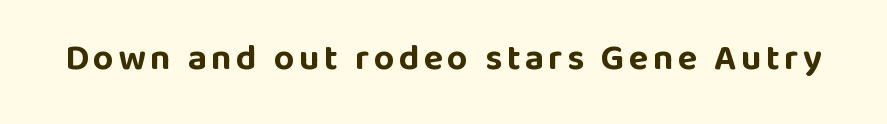
{"serif": "no", "italic": "no", "bold": "yes", "weight": "bold", "width": "normal", "stroke_contrast": "low", "x_height": "large", "monospaced": "no", "underline": "no", "glyph_px": 36}
